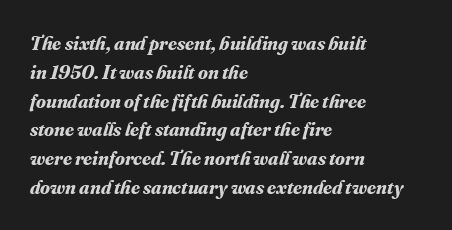
{"italic": "yes", "lean": "right", "slant_degrees": 16, "bold": "yes", "underline": "no", "align": "left", "line_spacing": "normal", "line_spacing_ratio": 1.44, "letter_spacing": "normal", "letter_spacing_em": 0.0, "glyph_px": 20}
